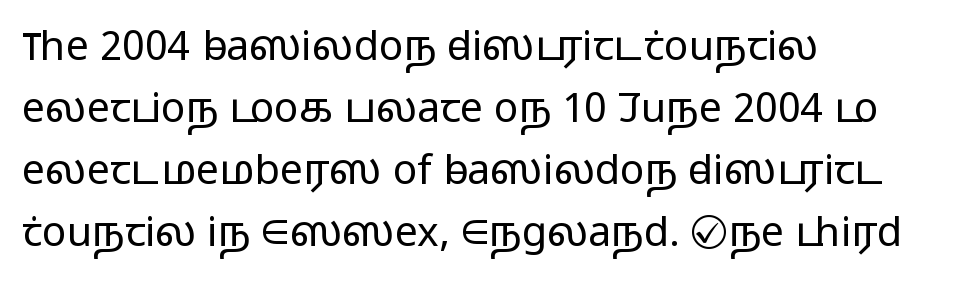
A roman cut, with each character standing at attention. These lines are composed in type without serifs. Tracking value appears to be zero — textbook default spacing. The zone under the glyphs is completely vacant. If you measured baseline to baseline, you'd find a middling distance. A light-to-regular cut is what we see here.
